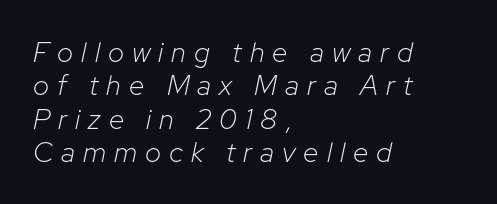
The image shows 28 px light type, italic (leaning right); set left-aligned, line spacing 1.19x, unusually wide letter spacing (+0.29 em), not underlined; low stroke contrast and a medium x-height.
